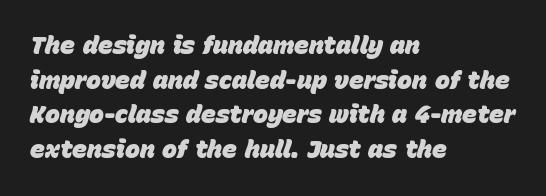
The image shows 25 px bold type, italic (leaning right); set left-aligned, normal line spacing (1.39x), normal letter spacing, not underlined.
